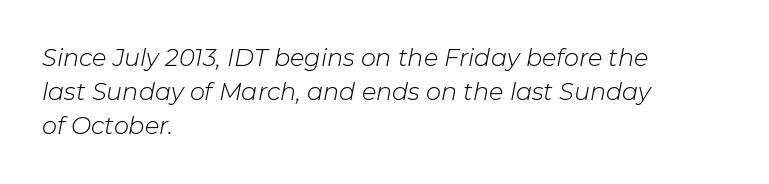
{"italic": "yes", "lean": "right", "slant_degrees": 11, "bold": "no", "underline": "no", "align": "left", "line_spacing": "normal", "line_spacing_ratio": 1.42, "letter_spacing": "normal", "letter_spacing_em": 0.0, "glyph_px": 24}
